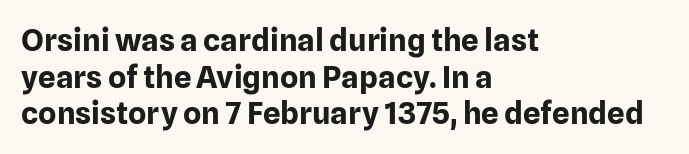
Q: Is the text bold? A: Yes.
Q: Is the text italic (slanted)? A: No, it is upright.
Q: Is the typeface a serif or a sans-serif typeface? A: Sans-serif.
Q: Is the text underlined? A: No.
Q: How is the paragraph aligned? A: Left-aligned.
Q: Is the spacing between letters normal or unusually wide? A: Normal.
Q: Width (condensed, normal, or wide)? A: Normal.
Q: Stroke contrast? A: Low.
Q: x-height? A: Medium.
Q: Monospaced? A: No.
